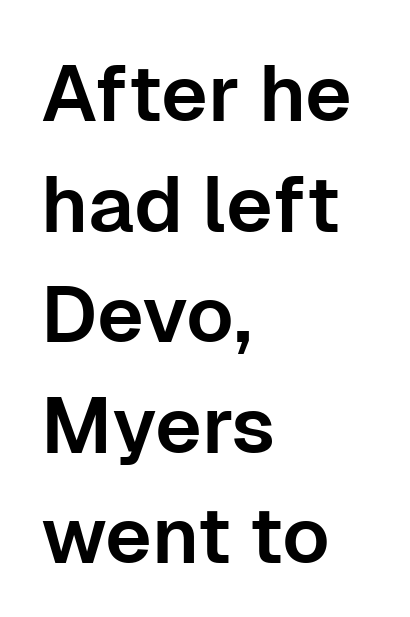
Q: Is the text italic (slanted)? A: No, it is upright.
Q: Is the typeface a serif or a sans-serif typeface? A: Sans-serif.
Q: Is the text underlined? A: No.
Q: How is the paragraph aligned? A: Left-aligned.
Q: Is the spacing between letters normal or unusually wide? A: Normal.
Q: Is the spacing between lines tight, normal or loose? A: Normal.
Q: Width (condensed, normal, or wide)? A: Normal.
Q: Stroke contrast? A: Low.
Q: x-height? A: Medium.
Q: Monospaced? A: No.
